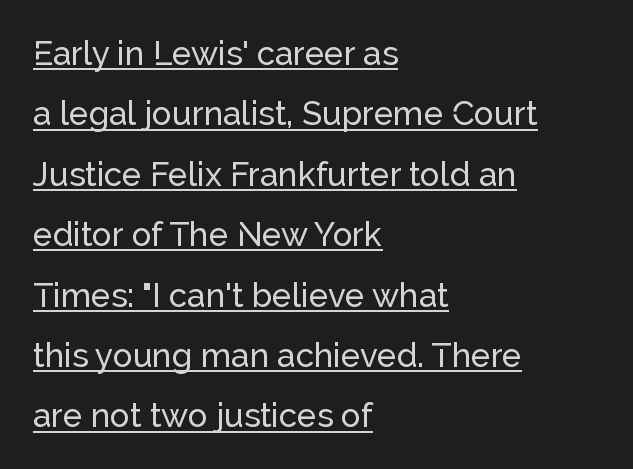
{"serif": "no", "italic": "no", "width": "normal", "stroke_contrast": "low", "x_height": "medium", "monospaced": "no", "underline": "yes", "align": "left", "line_spacing_ratio": 1.83, "letter_spacing": "normal", "letter_spacing_em": 0.0, "glyph_px": 33}
